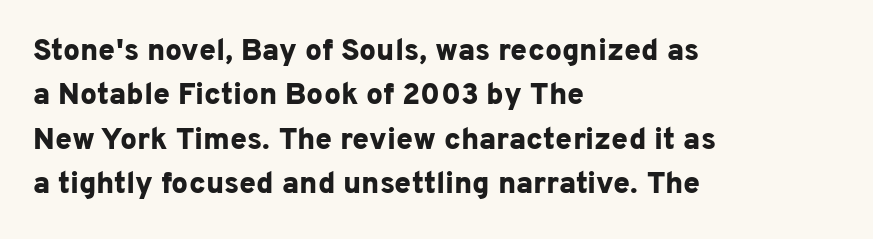
Look at the bottom of the vertical strokes: they stop flat, with no serifs. Honestly, the row spacing looks completely unremarkable. These lines were composed using upright roman letters. Do the characters align in a grid? No, the font is proportional. Does the weight exceed regular? Yes, all the way to bold. The lines in this sample share a left origin and differ only in where they stop.
